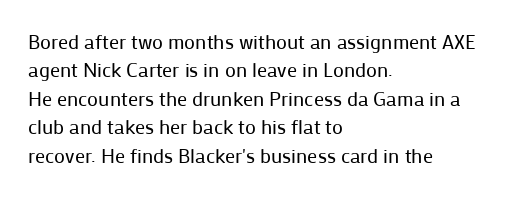
{"italic": "no", "bold": "no", "underline": "no", "align": "left", "line_spacing": "normal", "line_spacing_ratio": 1.42, "letter_spacing": "normal", "letter_spacing_em": 0.0, "glyph_px": 20}
